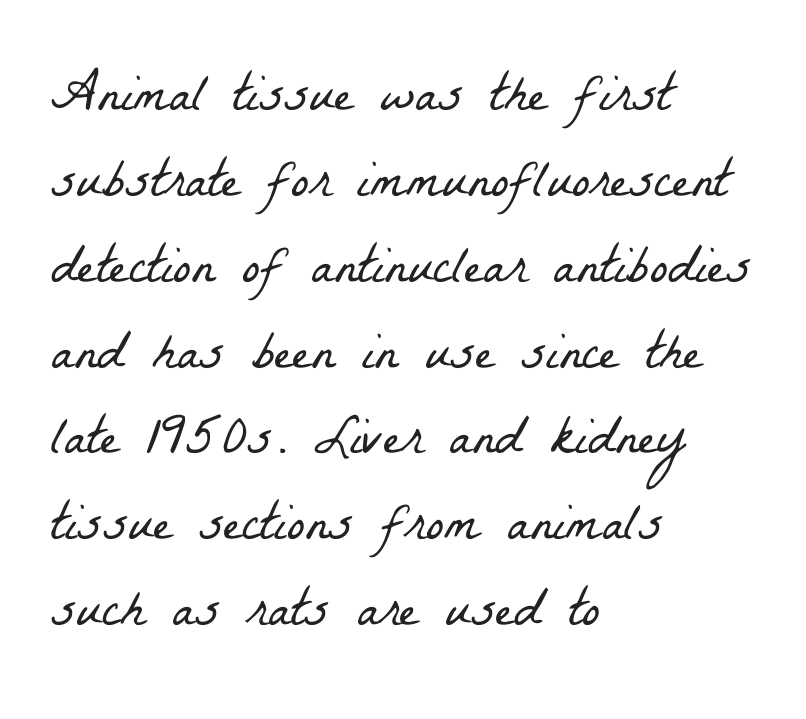
{"serif": "yes", "bold": "no", "weight": "light", "width": "condensed", "stroke_contrast": "low", "x_height": "medium", "monospaced": "no", "underline": "no", "align": "left", "line_spacing": "normal", "line_spacing_ratio": 1.59, "letter_spacing": "normal", "letter_spacing_em": 0.0, "glyph_px": 54}
